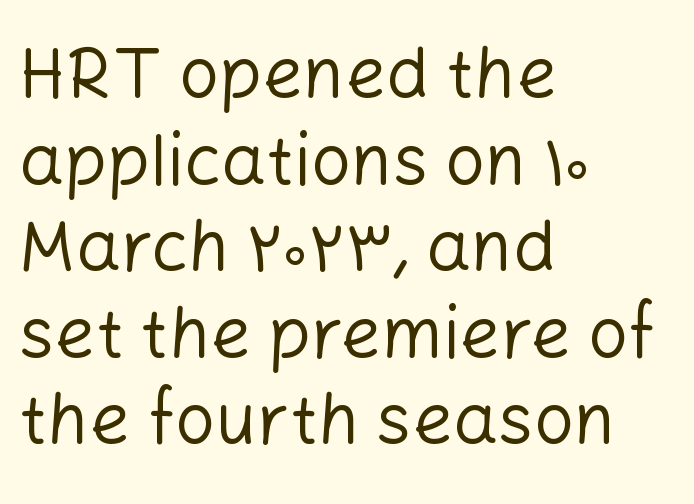
{"serif": "no", "italic": "no", "bold": "no", "weight": "regular", "width": "normal", "stroke_contrast": "low", "x_height": "medium", "monospaced": "no", "underline": "no", "align": "left", "line_spacing_ratio": 1.22, "letter_spacing": "normal", "letter_spacing_em": 0.0, "glyph_px": 71}
